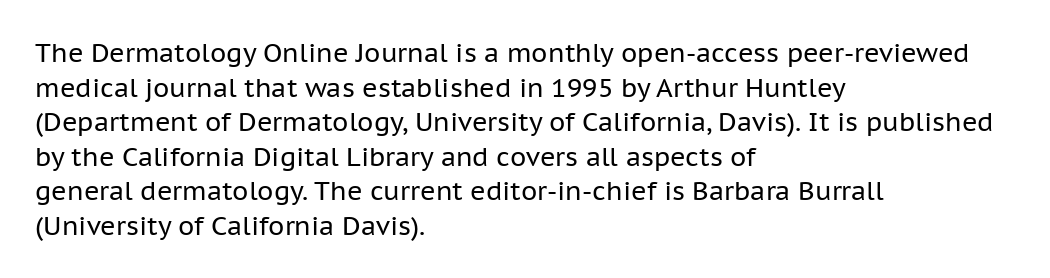
{"italic": "no", "bold": "no", "underline": "no", "align": "left", "line_spacing": "normal", "line_spacing_ratio": 1.33, "letter_spacing": "normal", "letter_spacing_em": 0.0, "glyph_px": 26}
